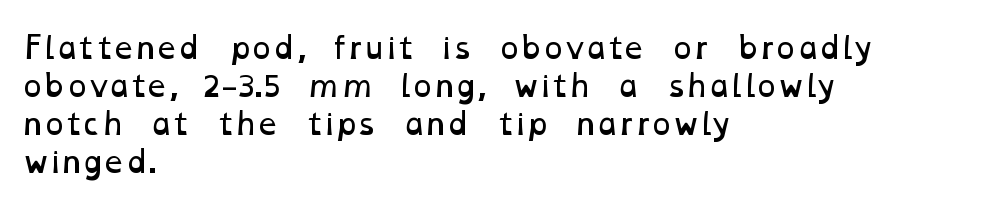
The image shows 29 px regular-weight, wide type; set left-aligned, normal line spacing (1.31x), normal letter spacing, not underlined; low stroke contrast and a medium x-height.
